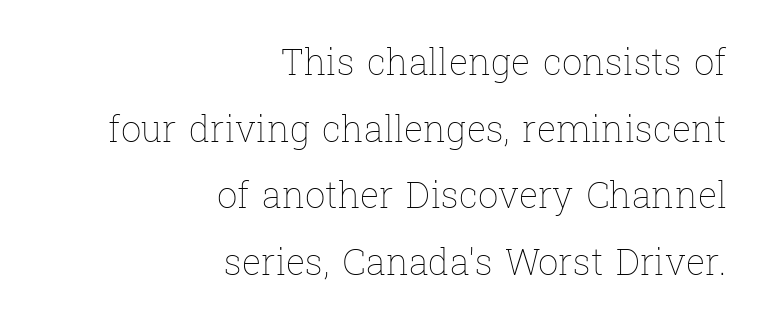
{"italic": "no", "bold": "no", "weight": "thin", "width": "normal", "stroke_contrast": "low", "x_height": "medium", "monospaced": "no", "underline": "no", "align": "right", "line_spacing_ratio": 1.85, "letter_spacing": "normal", "letter_spacing_em": 0.0, "glyph_px": 36}
